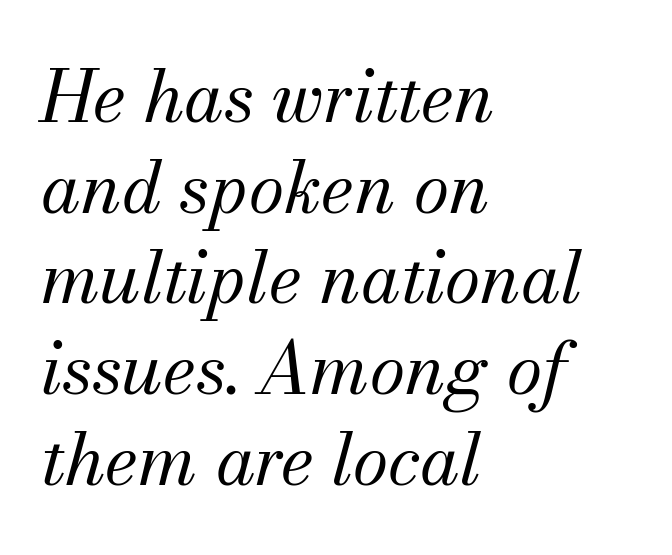
{"serif": "yes", "italic": "yes", "lean": "right", "slant_degrees": 13, "bold": "no", "weight": "regular", "width": "normal", "stroke_contrast": "medium", "x_height": "small", "monospaced": "no", "underline": "no", "align": "left", "line_spacing": "normal", "line_spacing_ratio": 1.26, "letter_spacing": "normal", "letter_spacing_em": 0.0, "glyph_px": 72}
